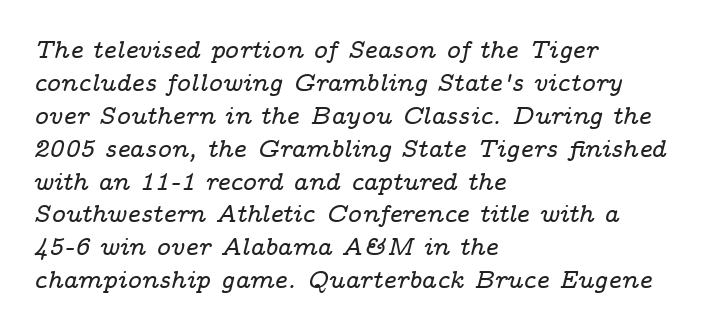
The image shows 24 px text type, italic (leaning right); set left-aligned, normal line spacing (1.37x), normal letter spacing, not underlined.
